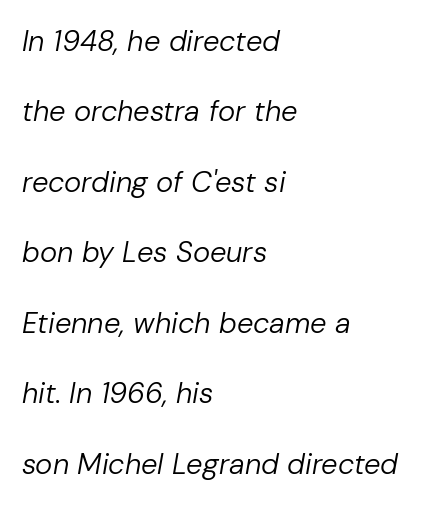
Q: Is the text bold? A: No.
Q: Is the text italic (slanted)? A: Yes, it leans right by about 10 degrees.
Q: Is the text underlined? A: No.
Q: How is the paragraph aligned? A: Left-aligned.
Q: Is the spacing between letters normal or unusually wide? A: Normal.
Q: Is the spacing between lines tight, normal or loose? A: Loose.
Q: Width (condensed, normal, or wide)? A: Normal.
Q: Stroke contrast? A: Low.
Q: x-height? A: Medium.
Q: Monospaced? A: No.
